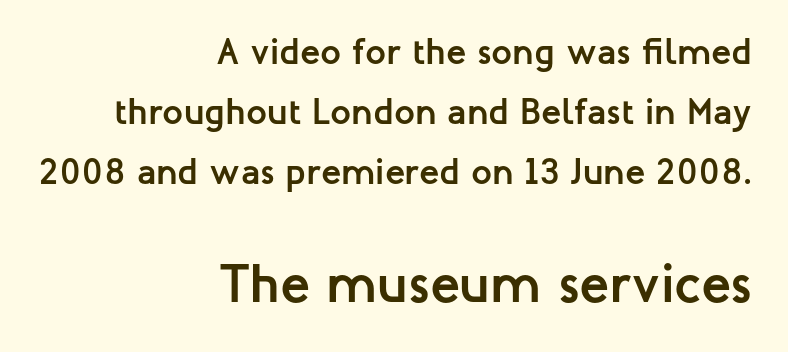
{"serif": "no", "italic": "no", "bold": "yes", "weight": "semibold", "width": "normal", "stroke_contrast": "low", "x_height": "medium", "monospaced": "no", "underline": "no", "align": "right", "line_spacing": "normal", "line_spacing_ratio": 1.62, "letter_spacing": "normal", "letter_spacing_em": 0.0, "larger_block": "second", "size_ratio": 1.49, "glyph_px": 55}
